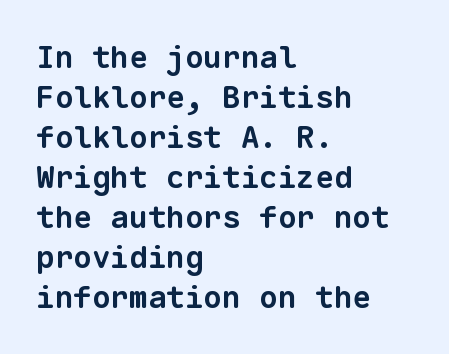
How heavy is the stroke? Heavy — this is a bold. The passage is arranged the way most books set body copy — flush left. Do the characters align in a grid? Yes, the font is monospaced. The tracking reads as untouched default to a designer's eye. Just letters on the line, the space beneath them empty.
